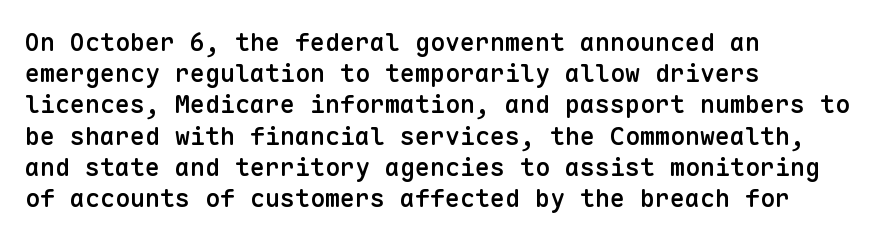
{"italic": "no", "bold": "semi", "underline": "no", "align": "left", "line_spacing": "normal", "line_spacing_ratio": 1.25, "letter_spacing": "normal", "letter_spacing_em": 0.0, "glyph_px": 25}
